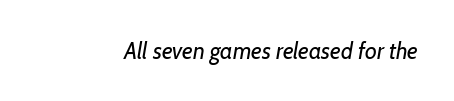
The image shows 23 px text type; set normal letter spacing, not underlined.
